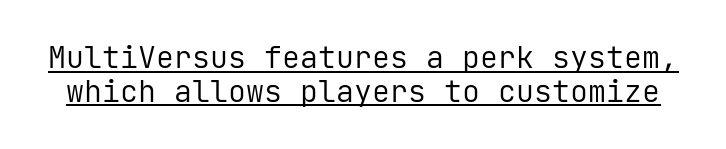
Is there an underline? Yes — a line sits under the letters. Looks like terminal output: every glyph gets an equal slot. No italicization has been applied; the sample stays upright. The block of text is dense from top to bottom, with scant space between rows.
